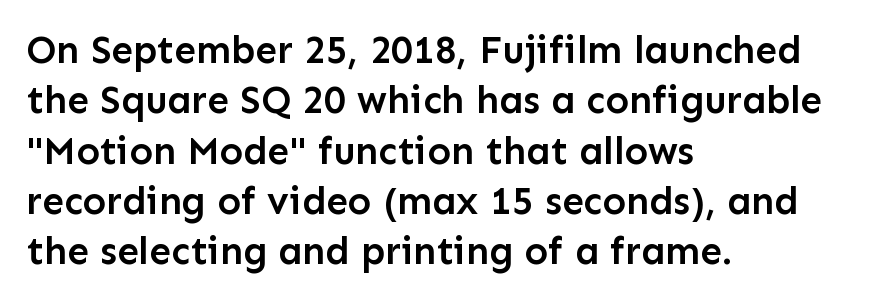
{"serif": "no", "italic": "no", "bold": "semi", "weight": "semibold", "width": "normal", "stroke_contrast": "low", "x_height": "medium", "monospaced": "no", "underline": "no", "align": "left", "line_spacing": "normal", "line_spacing_ratio": 1.29, "letter_spacing": "normal", "letter_spacing_em": 0.0, "glyph_px": 39}
